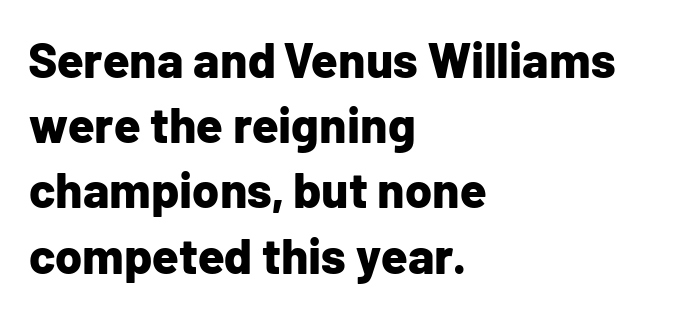
The image shows 49 px bold sans-serif type, upright; set left-aligned, normal line spacing (1.33x), normal letter spacing, not underlined; low stroke contrast and a medium x-height.
